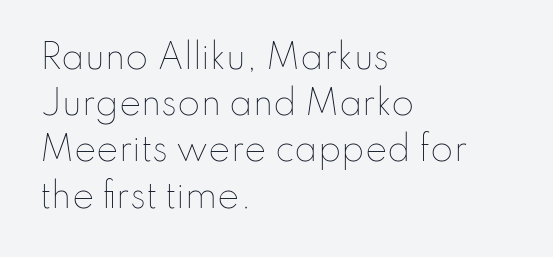
The image shows 33 px thin type, upright; set left-aligned, normal line spacing (1.4x), normal letter spacing, not underlined; low stroke contrast and a small x-height.
